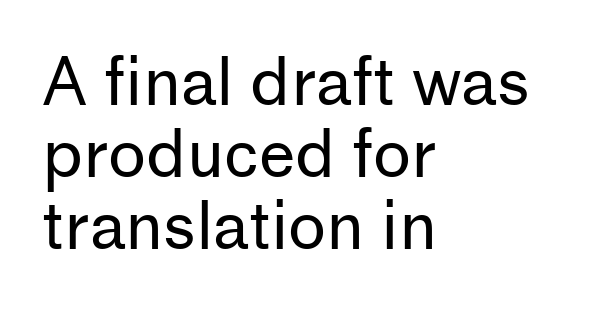
The image shows 65 px regular-weight sans-serif type, upright; set left-aligned, tight line spacing (1.11x), normal letter spacing, not underlined; low stroke contrast and a medium x-height.
